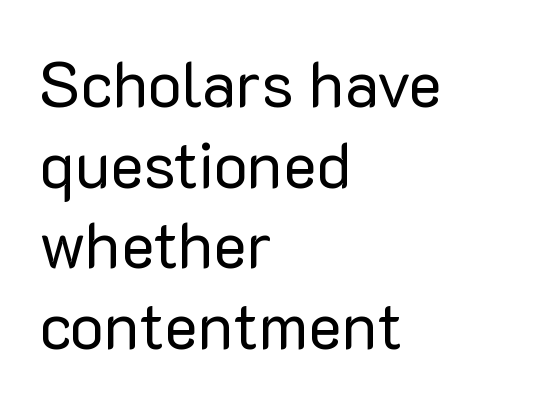
The image shows 64 px regular-weight sans-serif type, upright; set left-aligned, normal line spacing (1.26x), normal letter spacing, not underlined; low stroke contrast and a medium x-height.
